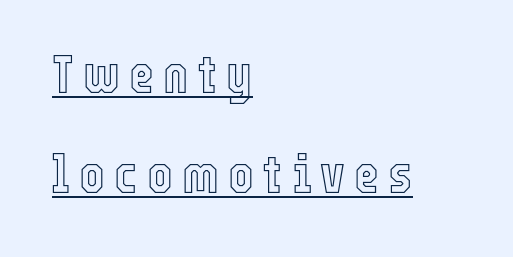
Q: Is the text italic (slanted)? A: No, it is upright.
Q: Is the text underlined? A: Yes.
Q: How is the paragraph aligned? A: Left-aligned.
Q: Width (condensed, normal, or wide)? A: Condensed.
Q: x-height? A: Medium.
Q: Monospaced? A: No.
